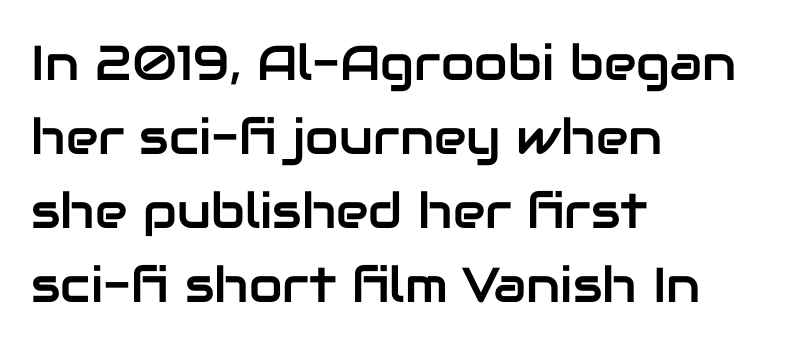
{"serif": "no", "italic": "no", "width": "normal", "stroke_contrast": "low", "x_height": "medium", "monospaced": "no", "underline": "no", "align": "left", "line_spacing": "normal", "line_spacing_ratio": 1.51, "letter_spacing": "normal", "letter_spacing_em": 0.0, "glyph_px": 49}
